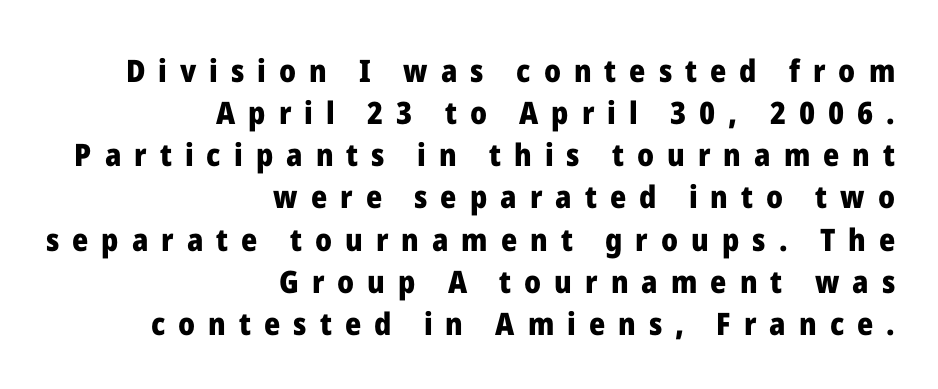
The image shows 31 px heavy sans-serif type, upright; set right-aligned, normal line spacing (1.36x), unusually wide letter spacing (+0.42 em), not underlined; low stroke contrast and a medium x-height.
